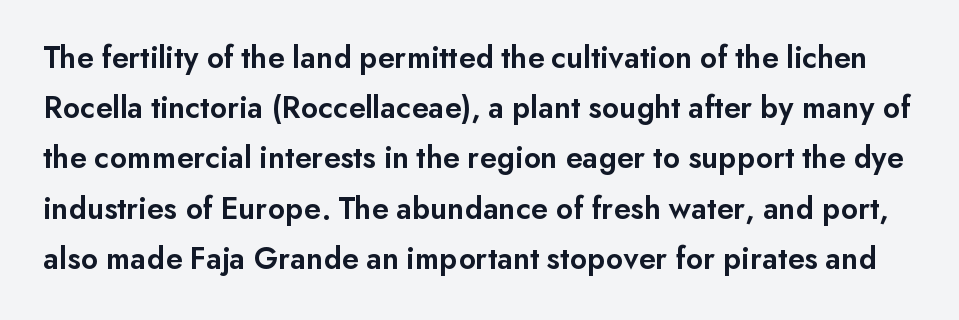
{"serif": "no", "italic": "no", "bold": "semi", "weight": "semibold", "width": "normal", "stroke_contrast": "low", "x_height": "small", "monospaced": "no", "underline": "no", "line_spacing": "normal", "line_spacing_ratio": 1.57, "letter_spacing": "normal", "letter_spacing_em": 0.0, "glyph_px": 32}
